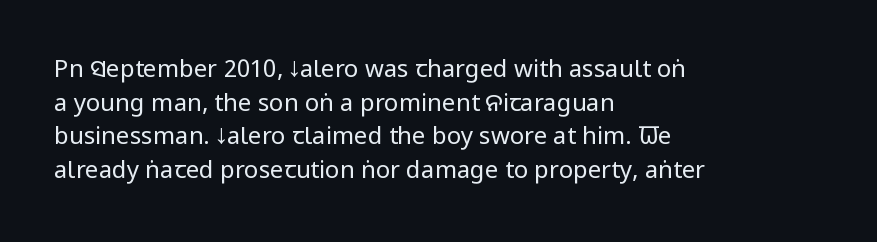
Does the copy run flush right? No — it runs flush left. Does extra space separate the letters? No, they use regular spacing. The letters look calm and open, with moderate or lighter stems. Beneath every word, the page is bare. Normally led — the rows are evenly, conventionally spaced.
